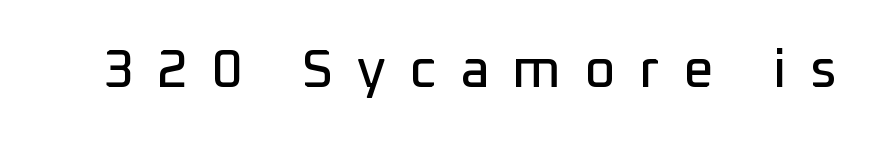
Q: Is the text italic (slanted)? A: No, it is upright.
Q: Is the typeface a serif or a sans-serif typeface? A: Sans-serif.
Q: Is the text underlined? A: No.
Q: Is the spacing between letters normal or unusually wide? A: Unusually wide.
Q: Width (condensed, normal, or wide)? A: Normal.
Q: Stroke contrast? A: Low.
Q: x-height? A: Medium.
Q: Monospaced? A: No.
